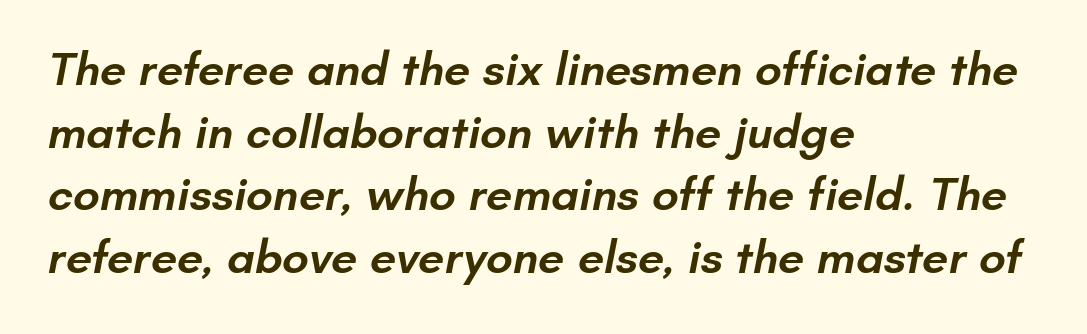
The image shows 47 px semibold sans-serif type; set left-aligned, normal line spacing (1.33x), normal letter spacing, not underlined; low stroke contrast and a small x-height.
